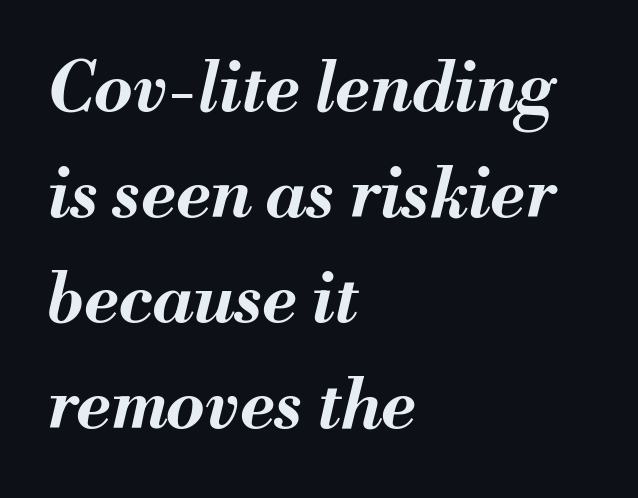
Q: Is the text bold? A: Yes.
Q: Is the text italic (slanted)? A: Yes, it leans right by about 13 degrees.
Q: Is the text underlined? A: No.
Q: How is the paragraph aligned? A: Left-aligned.
Q: Is the spacing between letters normal or unusually wide? A: Normal.
Q: Is the spacing between lines tight, normal or loose? A: Normal.
Q: Width (condensed, normal, or wide)? A: Normal.
Q: Stroke contrast? A: Medium.
Q: x-height? A: Small.
Q: Monospaced? A: No.
